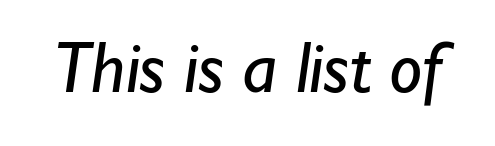
{"serif": "no", "bold": "no", "weight": "regular", "width": "normal", "stroke_contrast": "low", "x_height": "small", "monospaced": "no", "underline": "no", "letter_spacing": "normal", "letter_spacing_em": 0.0, "glyph_px": 74}
